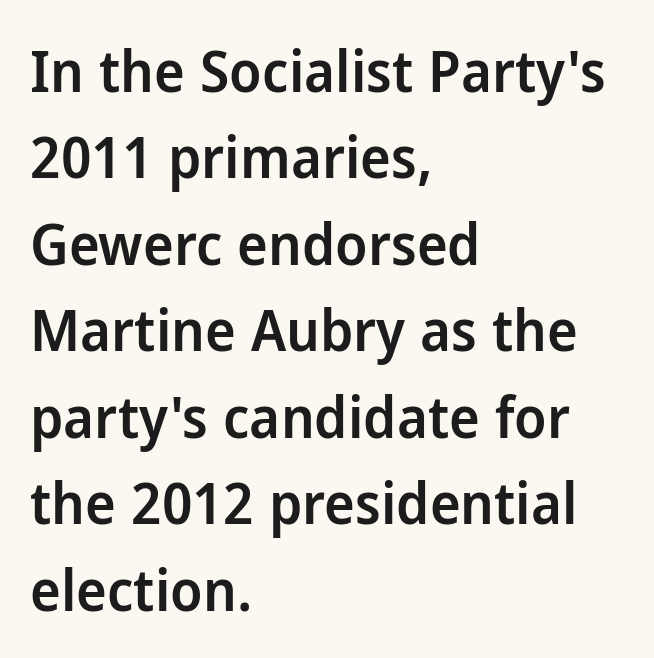
Reading down the block, your eye returns to a fixed left position each line. Just letters on the line, the space beneath them empty. Is this a fixed-width face? No — the glyphs have proportional, varying widths. A bit beefed up — I'd call it semibold rather than bold. Unlike italic type, these characters show no tilt at all.
